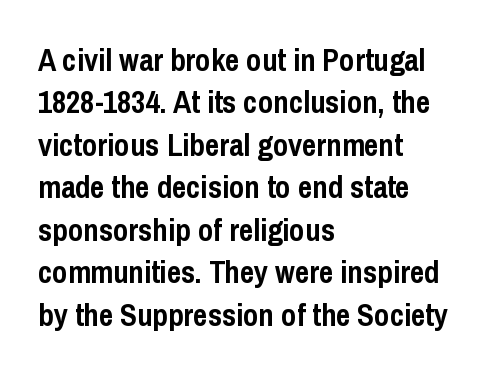
{"serif": "no", "italic": "no", "bold": "yes", "weight": "semibold", "width": "condensed", "stroke_contrast": "low", "x_height": "medium", "monospaced": "no", "underline": "no", "align": "left", "line_spacing": "normal", "line_spacing_ratio": 1.37, "letter_spacing": "normal", "letter_spacing_em": 0.0, "glyph_px": 31}
